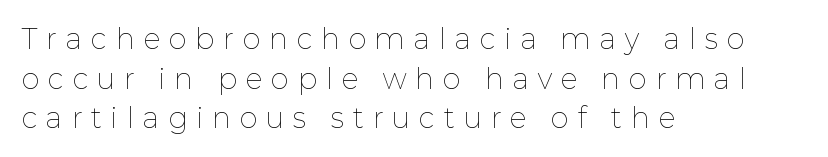
{"italic": "no", "bold": "no", "underline": "no", "align": "left", "line_spacing": "normal", "line_spacing_ratio": 1.47, "letter_spacing": "wide", "letter_spacing_em": 0.35, "glyph_px": 27}
